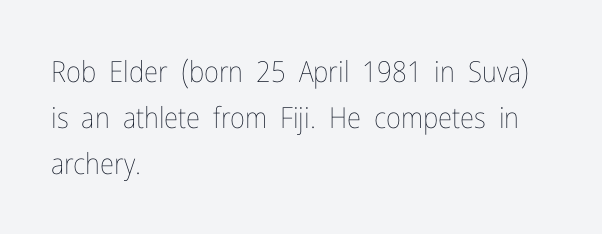
Q: Is the text bold? A: No.
Q: Is the text italic (slanted)? A: No, it is upright.
Q: Is the text underlined? A: No.
Q: How is the paragraph aligned? A: Left-aligned.
Q: Is the spacing between letters normal or unusually wide? A: Normal.
Q: Is the spacing between lines tight, normal or loose? A: Normal.
Q: Width (condensed, normal, or wide)? A: Condensed.
Q: Stroke contrast? A: Low.
Q: x-height? A: Medium.
Q: Monospaced? A: No.
